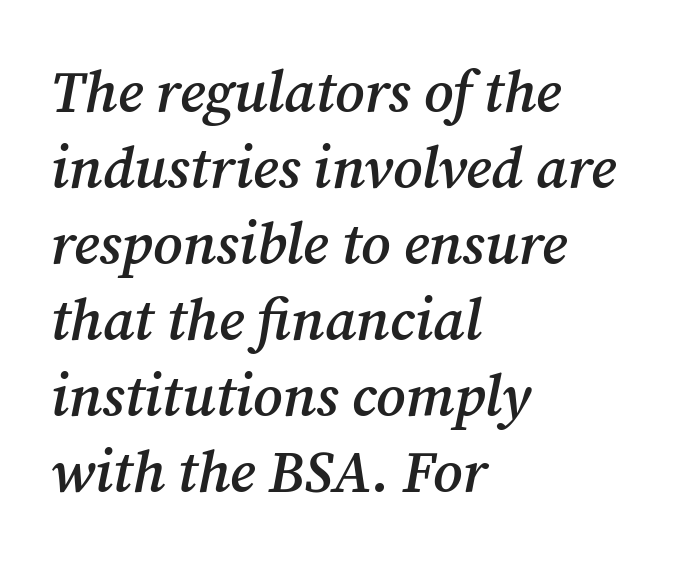
Q: Is the text bold? A: Semi-bold.
Q: Is the text italic (slanted)? A: Yes, it leans right by about 12 degrees.
Q: Is the typeface a serif or a sans-serif typeface? A: Serif.
Q: Is the text underlined? A: No.
Q: How is the paragraph aligned? A: Left-aligned.
Q: Is the spacing between letters normal or unusually wide? A: Normal.
Q: Is the spacing between lines tight, normal or loose? A: Normal.
Q: Width (condensed, normal, or wide)? A: Normal.
Q: Stroke contrast? A: Medium.
Q: x-height? A: Medium.
Q: Monospaced? A: No.
